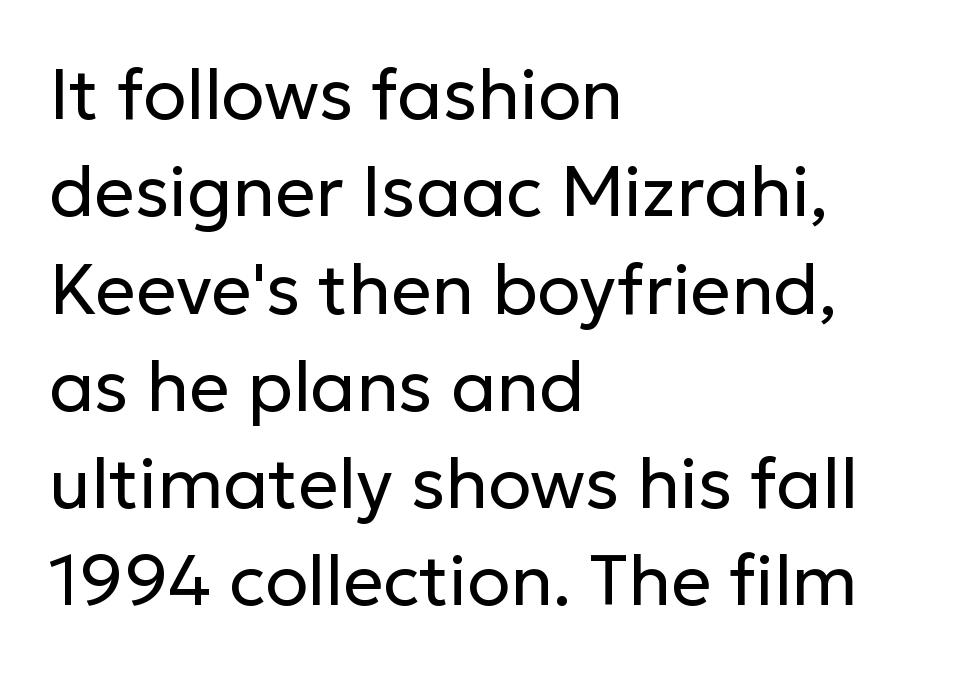
The image shows 71 px regular-weight sans-serif type, upright; set left-aligned, normal line spacing (1.37x), normal letter spacing, not underlined; low stroke contrast and a medium x-height.
